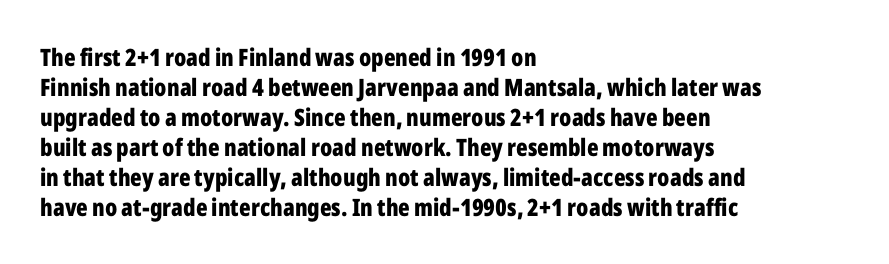
{"italic": "no", "bold": "yes", "underline": "no", "align": "left", "line_spacing": "normal", "line_spacing_ratio": 1.25, "letter_spacing": "normal", "letter_spacing_em": 0.0, "glyph_px": 24}
